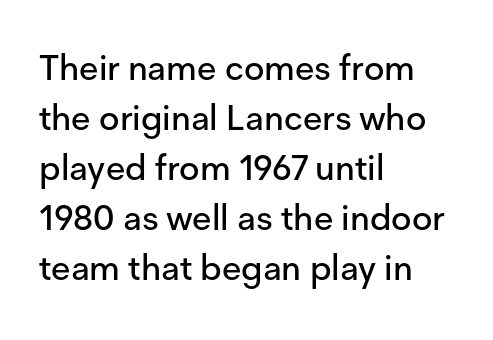
{"serif": "no", "italic": "no", "width": "normal", "stroke_contrast": "low", "x_height": "medium", "monospaced": "no", "underline": "no", "align": "left", "line_spacing": "normal", "line_spacing_ratio": 1.43, "letter_spacing": "normal", "letter_spacing_em": 0.0, "glyph_px": 35}
